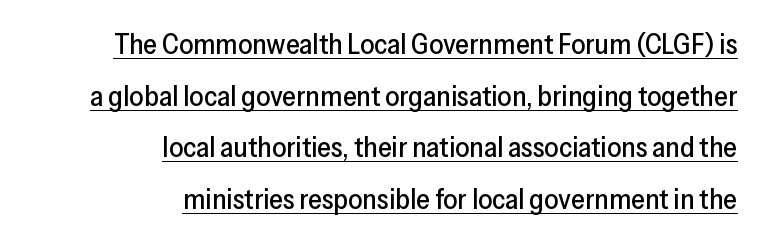
Q: Is the text italic (slanted)? A: No, it is upright.
Q: Is the typeface a serif or a sans-serif typeface? A: Sans-serif.
Q: Is the text underlined? A: Yes.
Q: How is the paragraph aligned? A: Right-aligned.
Q: Is the spacing between letters normal or unusually wide? A: Normal.
Q: Width (condensed, normal, or wide)? A: Normal.
Q: Stroke contrast? A: Low.
Q: x-height? A: Medium.
Q: Monospaced? A: No.
